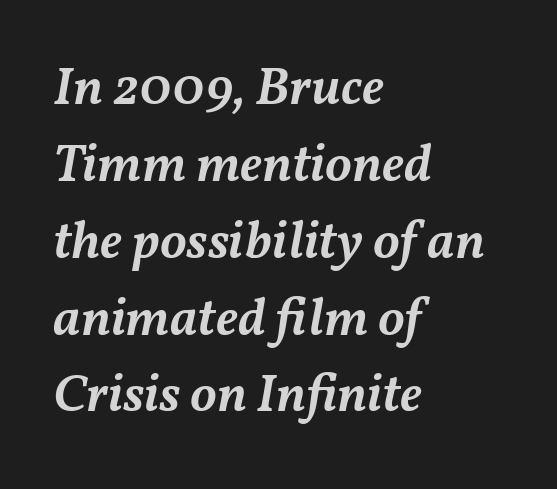
Q: Is the text bold? A: Semi-bold.
Q: Is the text italic (slanted)? A: Yes, it leans right by about 11 degrees.
Q: Is the text underlined? A: No.
Q: How is the paragraph aligned? A: Left-aligned.
Q: Is the spacing between letters normal or unusually wide? A: Normal.
Q: Is the spacing between lines tight, normal or loose? A: Normal.
Q: Width (condensed, normal, or wide)? A: Normal.
Q: Stroke contrast? A: Medium.
Q: x-height? A: Medium.
Q: Monospaced? A: No.
